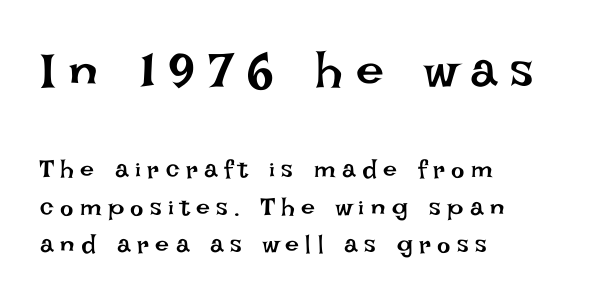
Q: Is the text bold? A: No.
Q: Is the text italic (slanted)? A: No, it is upright.
Q: Is the text underlined? A: No.
Q: How is the paragraph aligned? A: Left-aligned.
Q: Is the spacing between letters normal or unusually wide? A: Unusually wide.
Q: Is the spacing between lines tight, normal or loose? A: Normal.
Q: Which block of text is set in a larger size, the first (top) or the second (bottom)? A: The first (top) one.
Q: Width (condensed, normal, or wide)? A: Normal.
Q: Stroke contrast? A: Low.
Q: x-height? A: Large.
Q: Monospaced? A: No.
